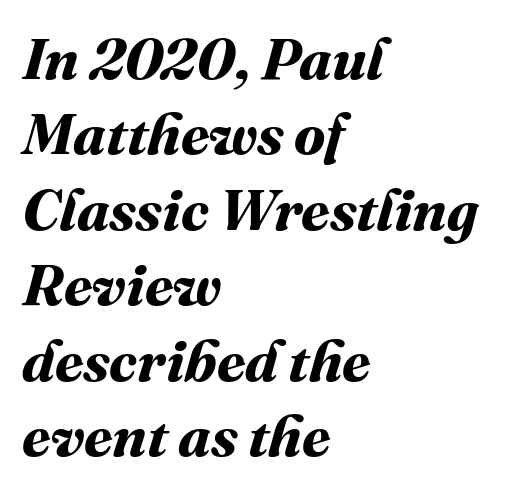
Q: Is the text bold? A: Yes.
Q: Is the text underlined? A: No.
Q: How is the paragraph aligned? A: Left-aligned.
Q: Is the spacing between letters normal or unusually wide? A: Normal.
Q: Is the spacing between lines tight, normal or loose? A: Normal.
Q: Width (condensed, normal, or wide)? A: Normal.
Q: Stroke contrast? A: Medium.
Q: x-height? A: Medium.
Q: Monospaced? A: No.
